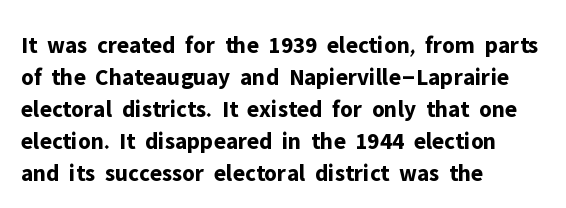
How are the letters spaced? Ordinarily, with no added tracking. Left-aligned paragraph, ragged on the right. The rows are spaced the way most documents space them. The glyphs are unaccompanied by any horizontal stroke below them. Weight check: bold — yes, fully. Ordinary non-slanted type is in use.
